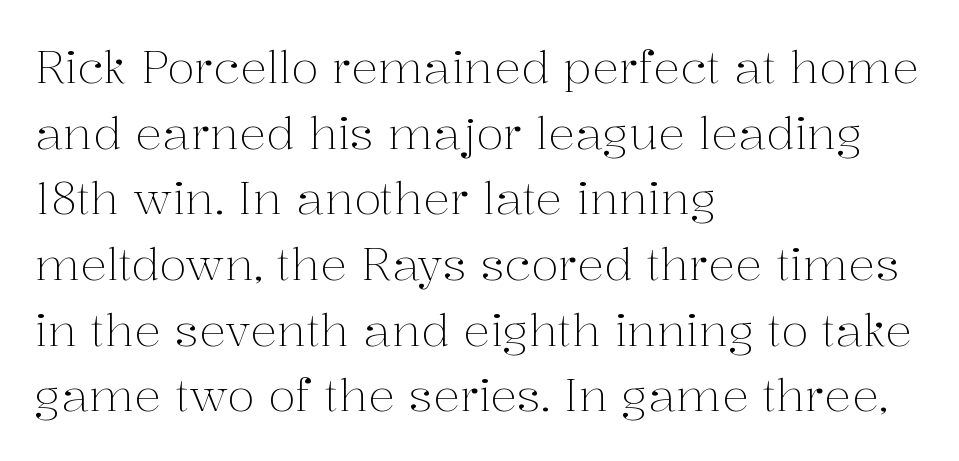
{"serif": "yes", "italic": "no", "bold": "no", "weight": "light", "width": "normal", "stroke_contrast": "medium", "x_height": "medium", "monospaced": "no", "underline": "no", "align": "left", "line_spacing": "normal", "line_spacing_ratio": 1.46, "letter_spacing": "normal", "letter_spacing_em": 0.0, "glyph_px": 45}
